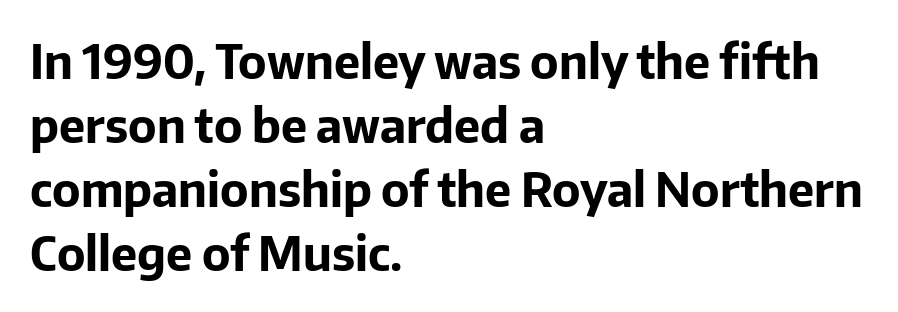
{"serif": "no", "italic": "no", "bold": "yes", "weight": "bold", "width": "normal", "stroke_contrast": "low", "x_height": "medium", "monospaced": "no", "underline": "no", "align": "left", "line_spacing": "normal", "line_spacing_ratio": 1.36, "letter_spacing": "normal", "letter_spacing_em": 0.0, "glyph_px": 47}
